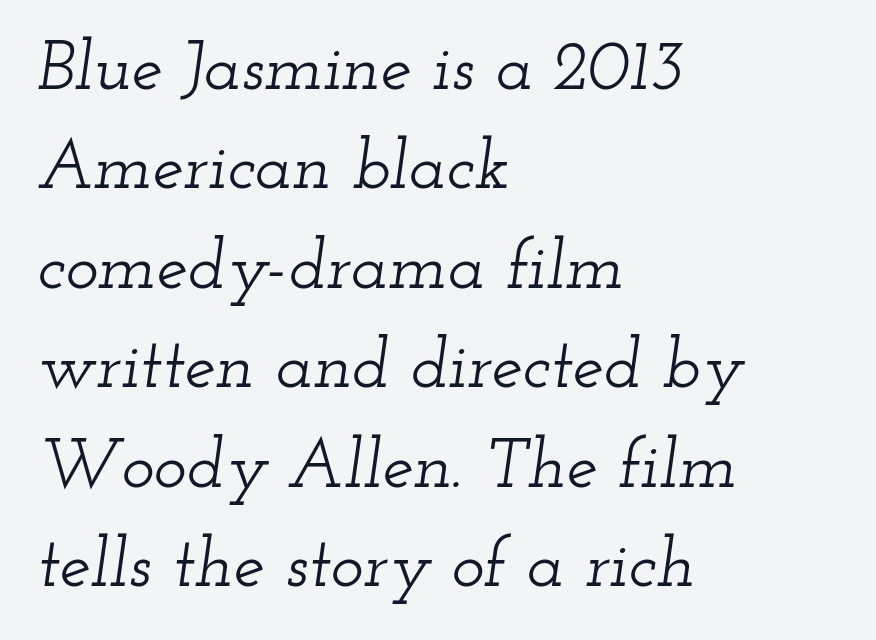
{"serif": "yes", "italic": "yes", "lean": "right", "slant_degrees": 12, "width": "wide", "stroke_contrast": "low", "x_height": "small", "monospaced": "no", "underline": "no", "align": "left", "line_spacing": "normal", "line_spacing_ratio": 1.42, "letter_spacing": "normal", "letter_spacing_em": 0.0, "glyph_px": 70}
